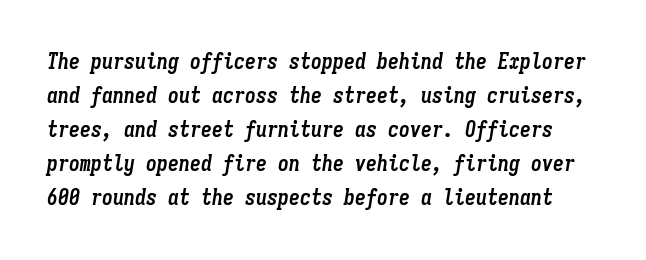
Q: Is the text bold? A: Yes.
Q: Is the text italic (slanted)? A: Yes, it leans right by about 9 degrees.
Q: Is the text underlined? A: No.
Q: Is the spacing between letters normal or unusually wide? A: Normal.
Q: Is the spacing between lines tight, normal or loose? A: Normal.
